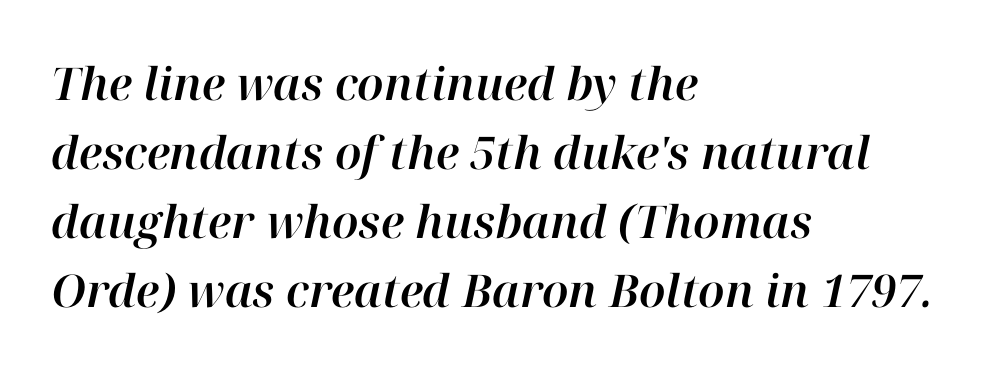
The image shows 45 px text type, italic (leaning right); set left-aligned, normal line spacing (1.53x), normal letter spacing, not underlined; high stroke contrast and a medium x-height.
